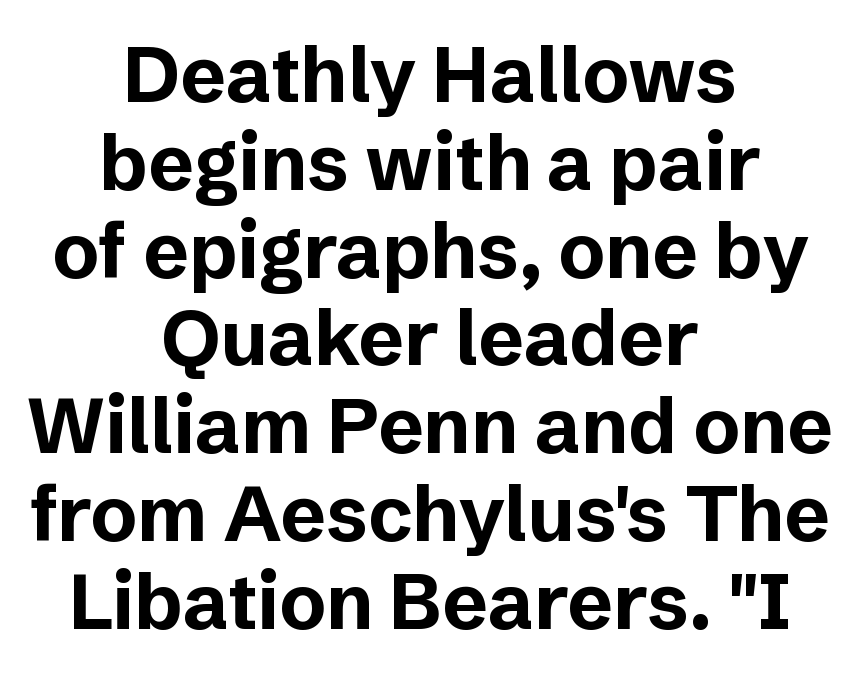
Q: Is the text bold? A: Yes.
Q: Is the text italic (slanted)? A: No, it is upright.
Q: Is the typeface a serif or a sans-serif typeface? A: Sans-serif.
Q: Is the text underlined? A: No.
Q: How is the paragraph aligned? A: Centered.
Q: Is the spacing between letters normal or unusually wide? A: Normal.
Q: Is the spacing between lines tight, normal or loose? A: Tight.
Q: Width (condensed, normal, or wide)? A: Normal.
Q: Stroke contrast? A: Low.
Q: x-height? A: Medium.
Q: Monospaced? A: No.
